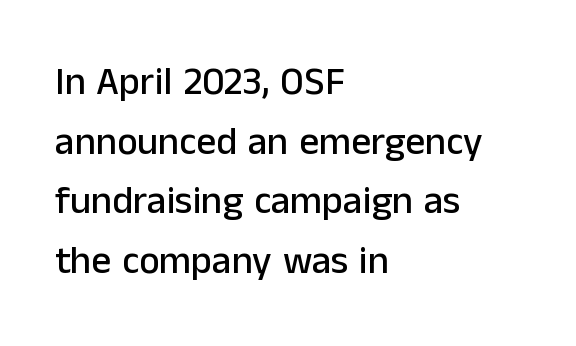
The image shows 39 px sans-serif type, upright; set left-aligned, normal line spacing (1.53x), normal letter spacing, not underlined; low stroke contrast and a medium x-height.
